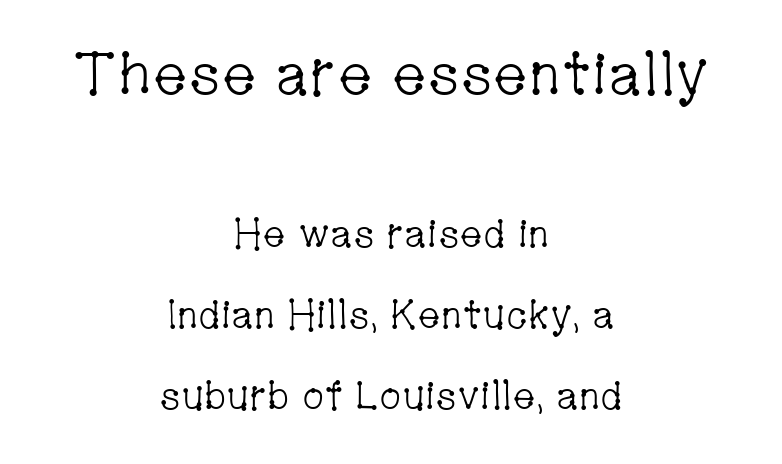
Q: Is the text bold? A: No.
Q: Is the text italic (slanted)? A: No, it is upright.
Q: Is the typeface a serif or a sans-serif typeface? A: Serif.
Q: Is the text underlined? A: No.
Q: How is the paragraph aligned? A: Centered.
Q: Is the spacing between letters normal or unusually wide? A: Normal.
Q: Is the spacing between lines tight, normal or loose? A: Loose.
Q: Which block of text is set in a larger size, the first (top) or the second (bottom)? A: The first (top) one.
Q: Width (condensed, normal, or wide)? A: Condensed.
Q: Stroke contrast? A: Low.
Q: x-height? A: Medium.
Q: Monospaced? A: No.
